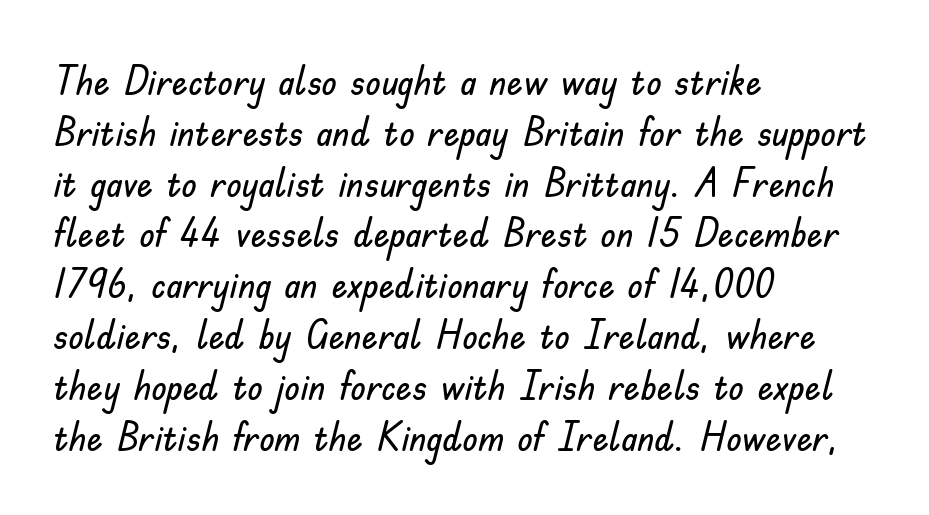
The gap between lines stays unmarked. Nope, no serifs anywhere on these letters. Nobody touched the tracking dial on this one. These lines stack with their left ends in a neat column.
